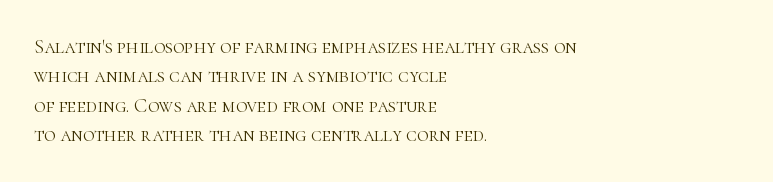
{"italic": "no", "bold": "no", "underline": "no", "align": "left", "line_spacing": "normal", "line_spacing_ratio": 1.47, "letter_spacing": "normal", "letter_spacing_em": 0.0, "glyph_px": 20}
